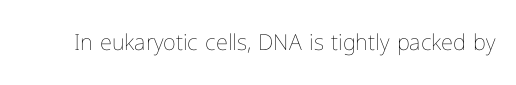
{"italic": "no", "bold": "no", "underline": "no", "letter_spacing": "normal", "letter_spacing_em": 0.0, "glyph_px": 22}
